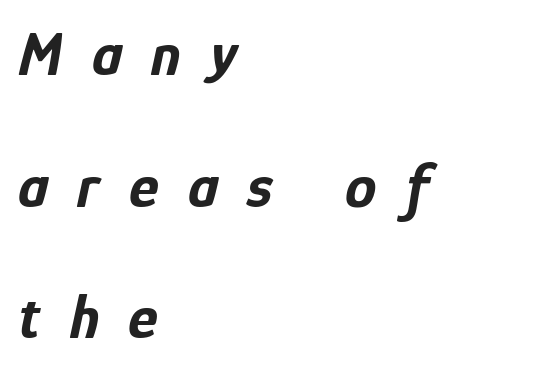
Q: Is the text bold? A: Yes.
Q: Is the text italic (slanted)? A: Yes, it leans right by about 12 degrees.
Q: Is the text underlined? A: No.
Q: How is the paragraph aligned? A: Left-aligned.
Q: Is the spacing between letters normal or unusually wide? A: Unusually wide.
Q: Is the spacing between lines tight, normal or loose? A: Loose.
Q: Width (condensed, normal, or wide)? A: Condensed.
Q: Stroke contrast? A: Low.
Q: x-height? A: Medium.
Q: Monospaced? A: No.
